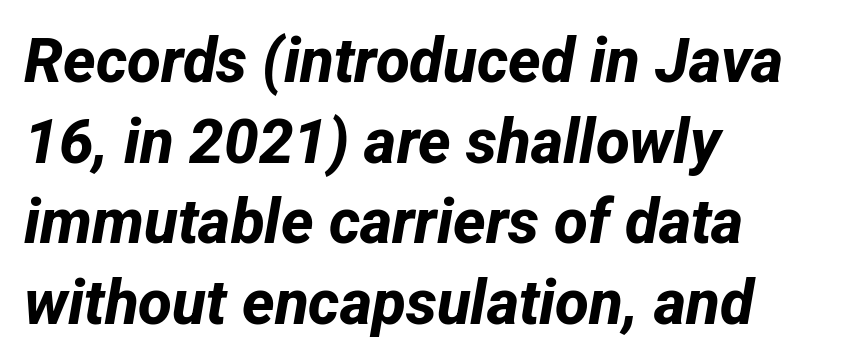
Q: Is the text bold? A: Yes.
Q: Is the typeface a serif or a sans-serif typeface? A: Sans-serif.
Q: Is the text underlined? A: No.
Q: How is the paragraph aligned? A: Left-aligned.
Q: Is the spacing between letters normal or unusually wide? A: Normal.
Q: Is the spacing between lines tight, normal or loose? A: Normal.
Q: Width (condensed, normal, or wide)? A: Normal.
Q: Stroke contrast? A: Low.
Q: x-height? A: Medium.
Q: Monospaced? A: No.
